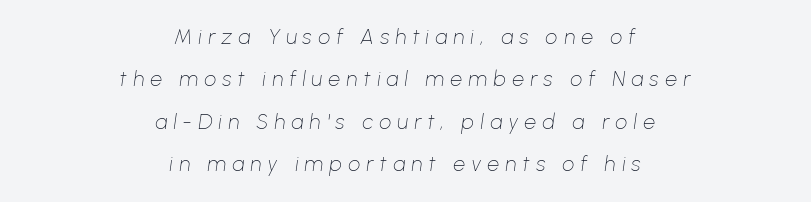
The image shows 21 px text type, italic (leaning right); set centered, loose line spacing (2.02x), unusually wide letter spacing (+0.3 em), not underlined.
